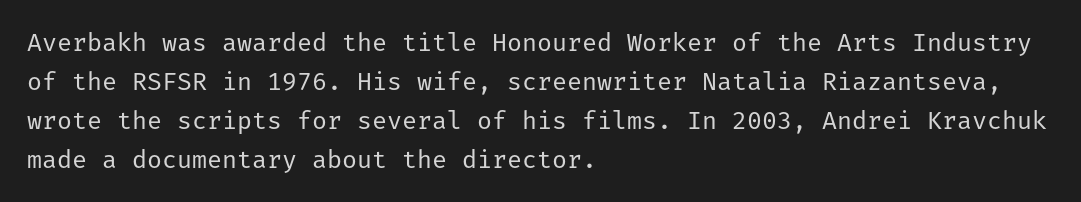
Q: Is the text bold? A: No.
Q: Is the text italic (slanted)? A: No, it is upright.
Q: Is the text underlined? A: No.
Q: How is the paragraph aligned? A: Left-aligned.
Q: Is the spacing between letters normal or unusually wide? A: Normal.
Q: Is the spacing between lines tight, normal or loose? A: Normal.
